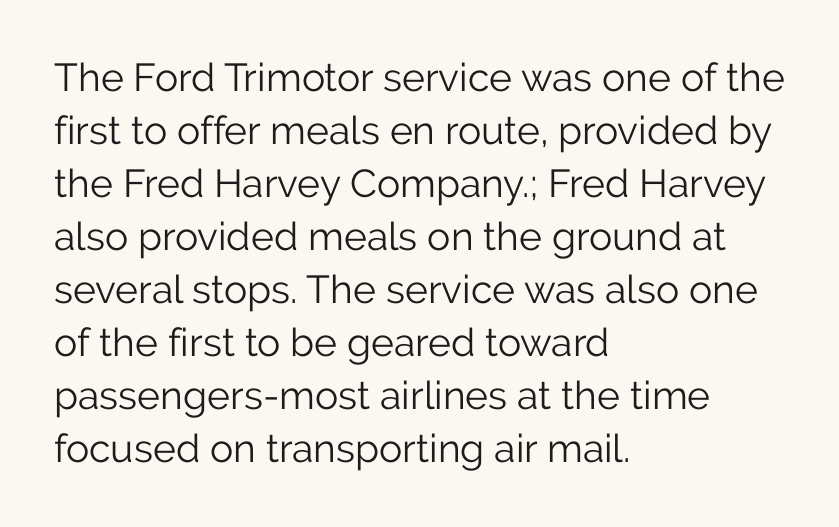
The type family on display is of the sans-serif kind. Each row of text sits above clean, open space. Where is the straight margin? On the left. The face used here is proportionally spaced, like ordinary book or web type. Regular leading. Italic? Not at all — the glyphs are vertical.
